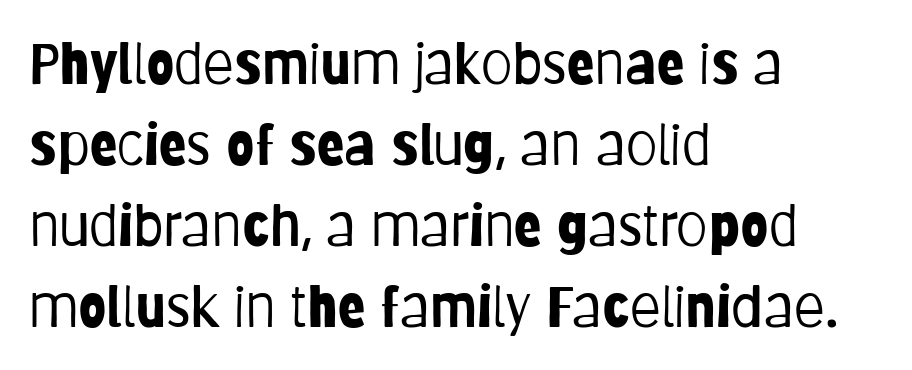
In terms of letterspacing, this is plain default setting. A bare baseline throughout the passage. Weight: not bold — regular or lighter. Nope, not italic — everything's standing straight.
